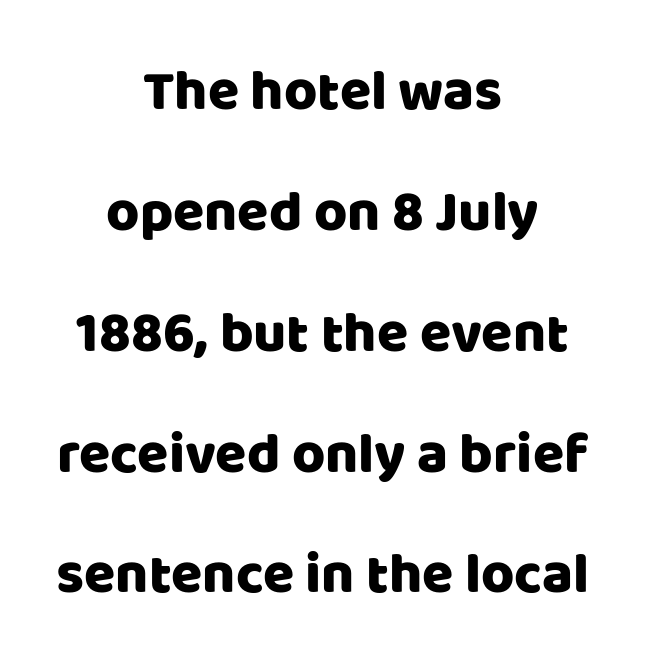
The image shows 57 px sans-serif type, upright; set centered, loose line spacing (2.12x), normal letter spacing, not underlined; low stroke contrast and a large x-height.
